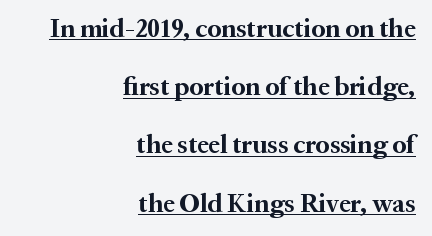
Q: Is the text bold? A: Yes.
Q: Is the text italic (slanted)? A: No, it is upright.
Q: Is the text underlined? A: Yes.
Q: How is the paragraph aligned? A: Right-aligned.
Q: Is the spacing between letters normal or unusually wide? A: Normal.
Q: Is the spacing between lines tight, normal or loose? A: Loose.
